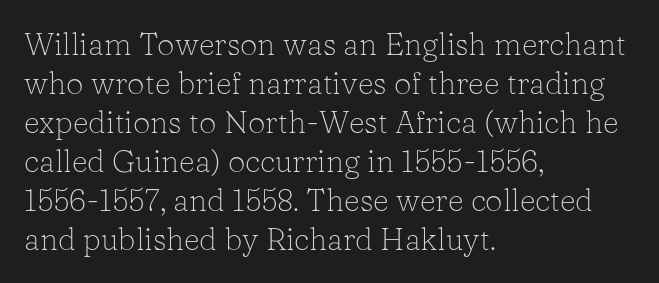
The image shows 31 px light serif type, upright; set left-aligned, normal line spacing (1.26x), normal letter spacing, not underlined; low stroke contrast and a medium x-height.
